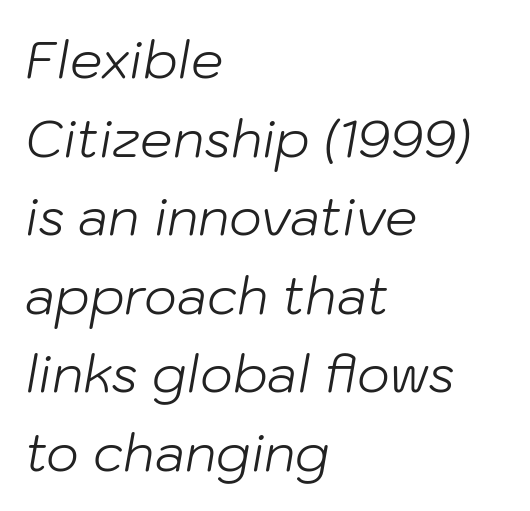
The specimen reads as italic at a glance. The letters advance in unequal steps, a hallmark of proportional type. This rendering leaves character spacing at its baseline value. The space between consecutive lines is moderate.
